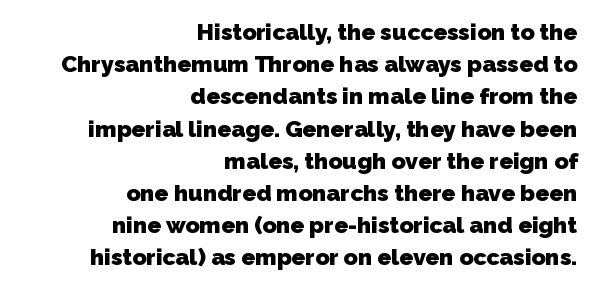
Baseline-to-baseline distance is the conventional proportion of letter height. The rendering uses a bold face; every stroke is thick and dark. The text block is weighted toward the right margin, trailing off unevenly leftward. Rule under the text: the space is simply empty. Observe the ordinary spacing: letters are neighbours, not strangers.
